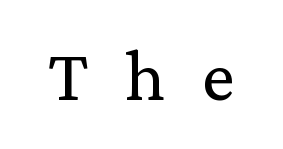
The image shows 75 px regular-weight serif type, upright; set unusually wide letter spacing (+0.49 em), not underlined; low stroke contrast and a medium x-height.
